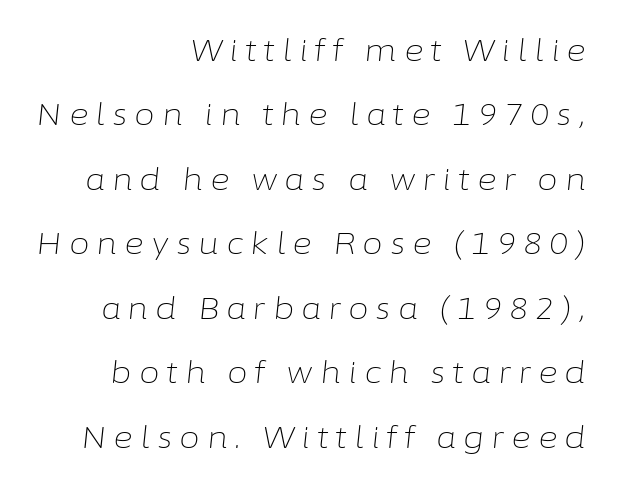
{"italic": "yes", "lean": "right", "slant_degrees": 6, "bold": "no", "weight": "light", "width": "normal", "stroke_contrast": "low", "x_height": "medium", "monospaced": "no", "underline": "no", "align": "right", "line_spacing": "loose", "line_spacing_ratio": 2.15, "letter_spacing": "wide", "letter_spacing_em": 0.23, "glyph_px": 30}
